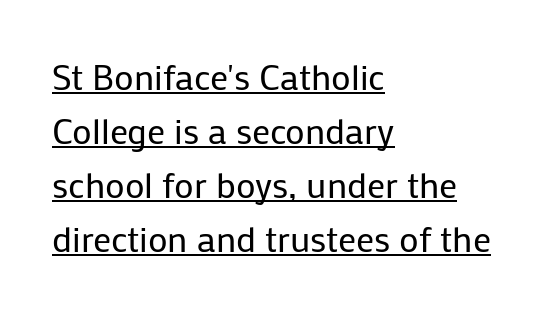
{"serif": "no", "italic": "no", "bold": "no", "weight": "regular", "width": "normal", "stroke_contrast": "low", "x_height": "medium", "monospaced": "no", "underline": "yes", "align": "left", "line_spacing": "normal", "line_spacing_ratio": 1.5, "letter_spacing": "normal", "letter_spacing_em": 0.0, "glyph_px": 36}
